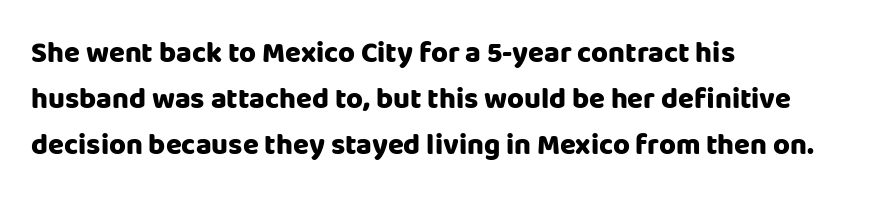
Vertical spacing — default. The passage shown is typed in a proportional face where columns would drift. Nothing sits at the stroke ends, so this counts as sans-serif. Is there any slant? The stems are plumb.
